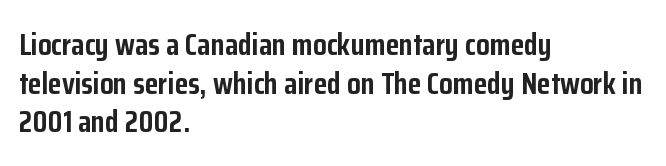
The image shows 31 px semibold, condensed sans-serif type, upright; set left-aligned, normal line spacing (1.25x), normal letter spacing, not underlined; low stroke contrast and a medium x-height.
